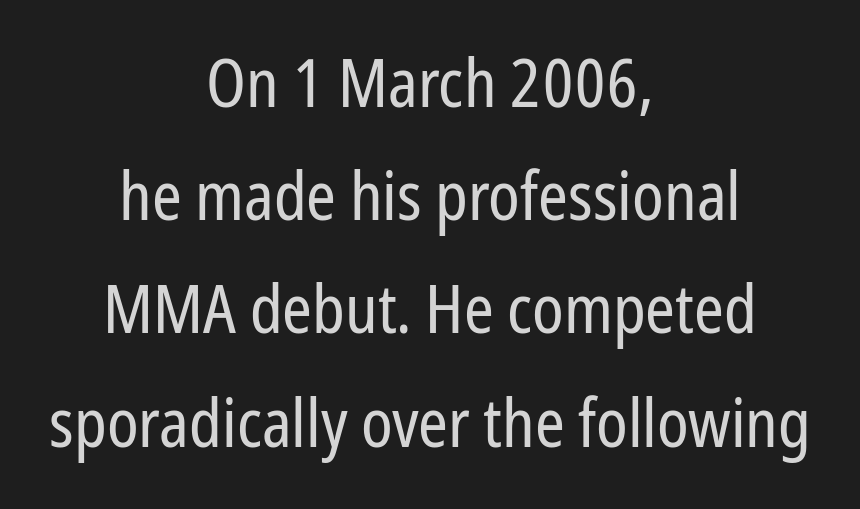
No feet cap the strokes, marking this as sans-serif type. Vertically, the passage feels balanced, rows spaced as you'd expect. It's the straight-up-and-down kind of type. What stands out about the letter spacing? Nothing — it is the standard amount. The paragraph has two soft edges and a firm central axis. Do the characters align in a grid? No, the font is proportional.
